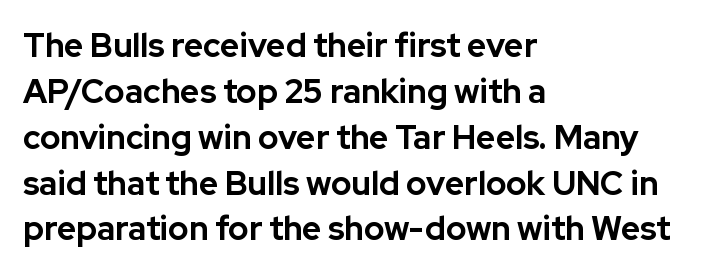
How heavy is the stroke? Heavy — this is a bold. Plain, unruled lines of type. Short note: letters normally spaced. Ascenders rise straight up at ninety degrees. Alignment: flush left. One glance says typical: line gaps are just what's usual.
